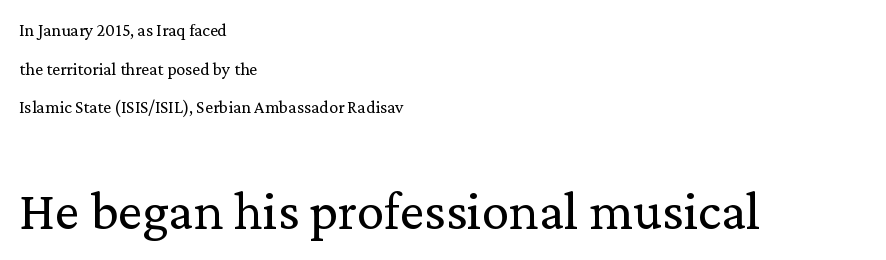
The more generous point size was reserved for the lower chunk. The paragraph shown leans on its left margin. Each new line begins a long way beneath the previous one. The letterforms sit shoulder to shoulder at normal distance.
